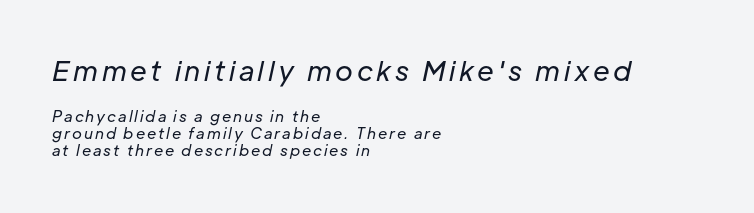
{"italic": "yes", "lean": "right", "slant_degrees": 12, "bold": "no", "underline": "no", "align": "left", "line_spacing": "tight", "line_spacing_ratio": 1.15, "larger_block": "first", "size_ratio": 1.8, "glyph_px": 27}
